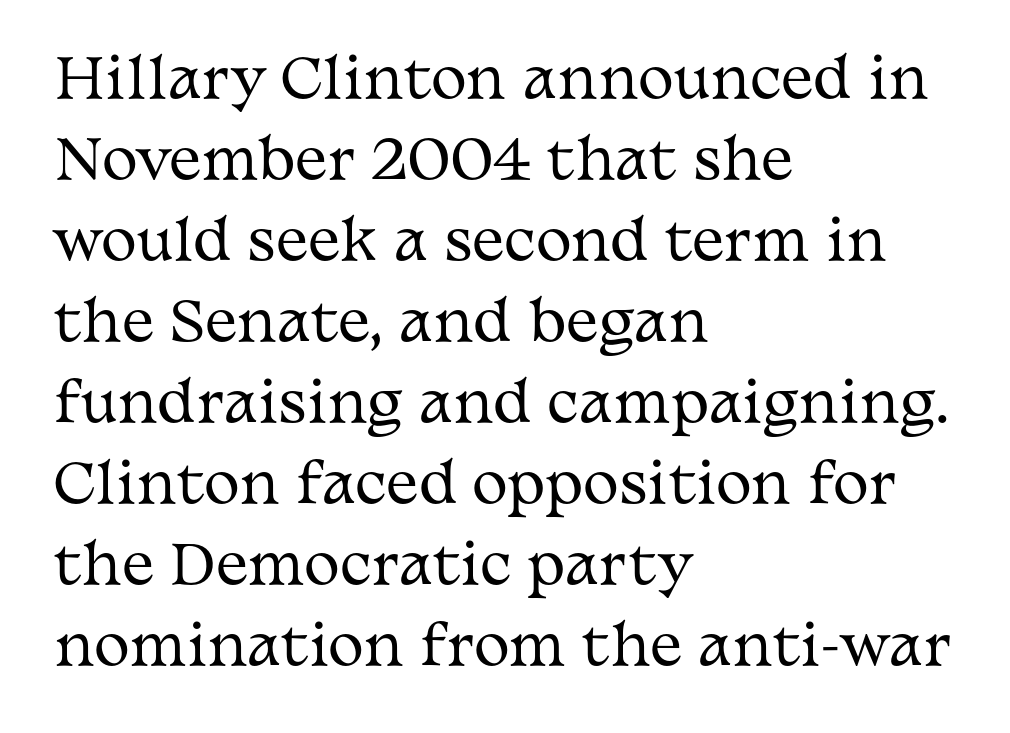
Does extra space separate the letters? No, they use regular spacing. The strokes carry an ordinary text weight at most. A typesetter would call this proportional, since set widths differ per character. Layout note: lines flush left.
